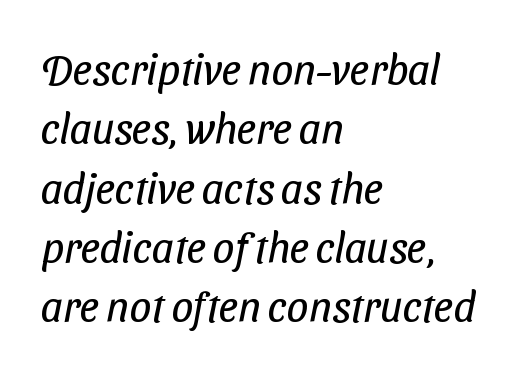
Honestly, the letter spacing is just normal — you wouldn't notice it. Each letter keeps its own natural width here, so spacing adapts to shape. The block of text has a typical density, with ordinary space between rows. A student would call this left alignment; a typographer would say flush left, rag right. The typeface has the unassuming heft of standard copy or less.
